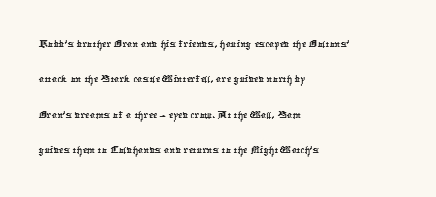
A clean baseline with only descenders dipping below it. These lines are set flush left with a ragged right edge. The rendering uses a moderate line-height, typical for paragraphs. The line texture is even and compact thanks to regular tracking.
